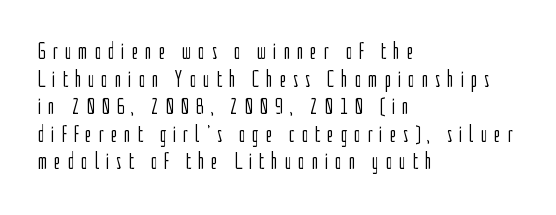
The image shows 23 px text type, upright; set left-aligned, line spacing 1.2x, unusually wide letter spacing (+0.29 em), not underlined.
